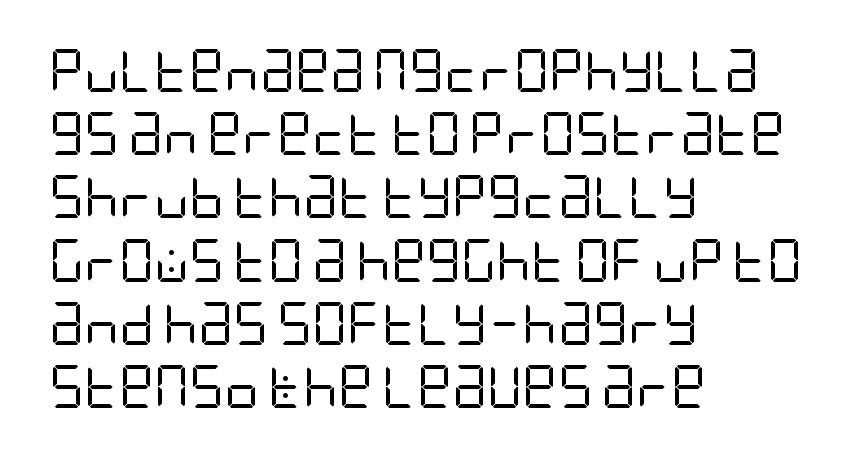
Q: Is the text bold? A: No.
Q: Is the text italic (slanted)? A: No, it is upright.
Q: Is the typeface a serif or a sans-serif typeface? A: Sans-serif.
Q: Is the text underlined? A: No.
Q: How is the paragraph aligned? A: Left-aligned.
Q: Is the spacing between letters normal or unusually wide? A: Normal.
Q: Is the spacing between lines tight, normal or loose? A: Normal.
Q: Width (condensed, normal, or wide)? A: Condensed.
Q: Stroke contrast? A: Low.
Q: x-height? A: Large.
